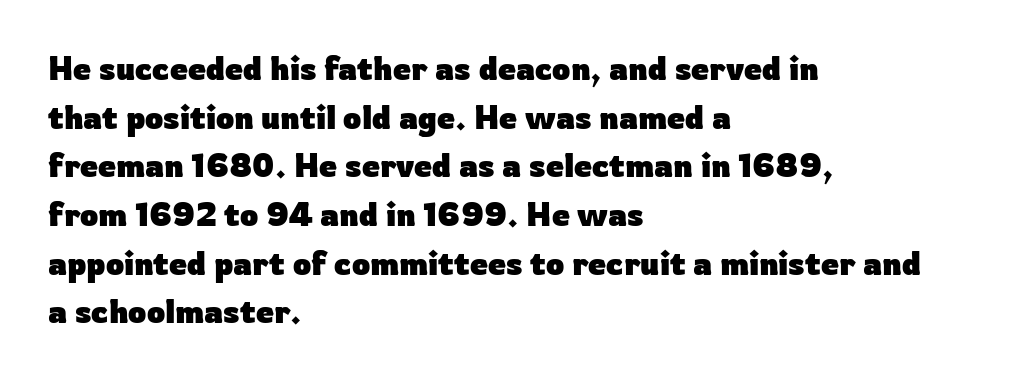
Q: Is the text bold? A: Yes.
Q: Is the text italic (slanted)? A: No, it is upright.
Q: Is the typeface a serif or a sans-serif typeface? A: Sans-serif.
Q: Is the text underlined? A: No.
Q: How is the paragraph aligned? A: Left-aligned.
Q: Is the spacing between letters normal or unusually wide? A: Normal.
Q: Is the spacing between lines tight, normal or loose? A: Normal.
Q: Width (condensed, normal, or wide)? A: Normal.
Q: Stroke contrast? A: Low.
Q: x-height? A: Medium.
Q: Monospaced? A: No.
